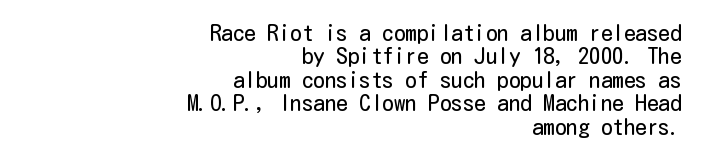
The image shows 23 px text type, upright; set right-aligned, tight line spacing (1.02x), normal letter spacing, not underlined.
